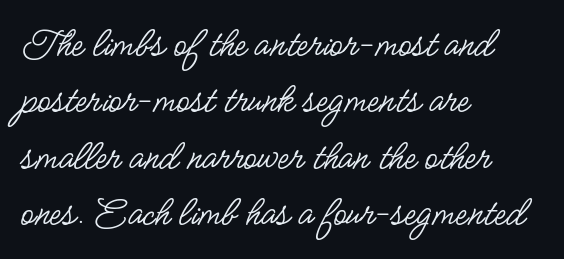
Q: Is the text bold? A: No.
Q: Is the text italic (slanted)? A: Yes.
Q: Is the typeface a serif or a sans-serif typeface? A: Sans-serif.
Q: Is the text underlined? A: No.
Q: How is the paragraph aligned? A: Left-aligned.
Q: Is the spacing between letters normal or unusually wide? A: Normal.
Q: Is the spacing between lines tight, normal or loose? A: Normal.
Q: Width (condensed, normal, or wide)? A: Condensed.
Q: Stroke contrast? A: Low.
Q: x-height? A: Small.
Q: Monospaced? A: No.
